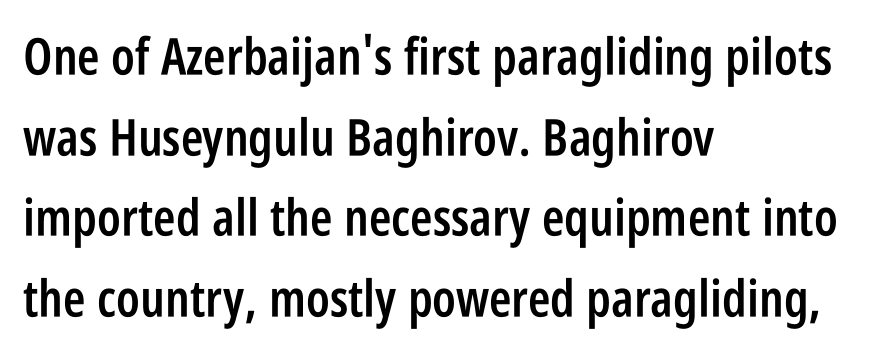
Q: Is the text bold? A: Semi-bold.
Q: Is the text italic (slanted)? A: No, it is upright.
Q: Is the typeface a serif or a sans-serif typeface? A: Sans-serif.
Q: Is the text underlined? A: No.
Q: How is the paragraph aligned? A: Left-aligned.
Q: Is the spacing between letters normal or unusually wide? A: Normal.
Q: Is the spacing between lines tight, normal or loose? A: Normal.
Q: Width (condensed, normal, or wide)? A: Condensed.
Q: Stroke contrast? A: Low.
Q: x-height? A: Large.
Q: Monospaced? A: No.
